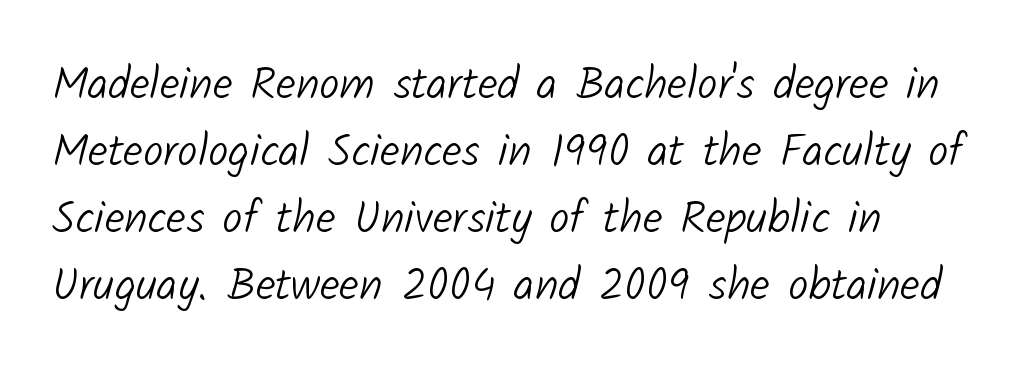
The image shows 45 px light sans-serif type; set normal line spacing (1.49x), normal letter spacing, not underlined; low stroke contrast and a medium x-height.
